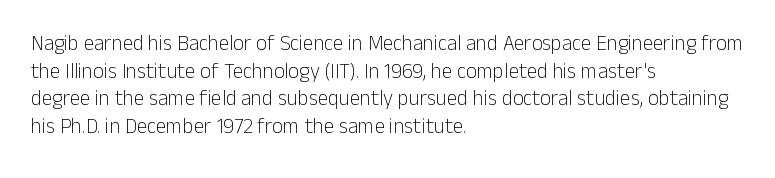
Q: Is the text bold? A: No.
Q: Is the text italic (slanted)? A: No, it is upright.
Q: Is the text underlined? A: No.
Q: How is the paragraph aligned? A: Left-aligned.
Q: Is the spacing between letters normal or unusually wide? A: Normal.
Q: Is the spacing between lines tight, normal or loose? A: Normal.
